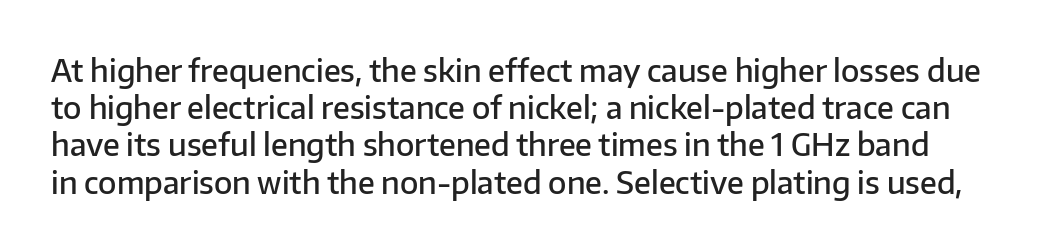
{"serif": "no", "italic": "no", "bold": "semi", "weight": "semibold", "width": "normal", "stroke_contrast": "low", "x_height": "medium", "monospaced": "no", "underline": "no", "line_spacing_ratio": 1.24, "letter_spacing": "normal", "letter_spacing_em": 0.0, "glyph_px": 30}
